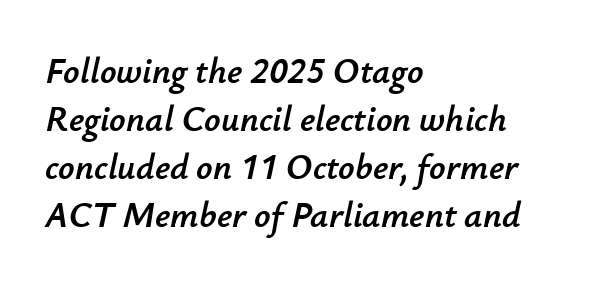
{"italic": "yes", "lean": "right", "slant_degrees": 12, "width": "normal", "stroke_contrast": "low", "x_height": "small", "monospaced": "no", "underline": "no", "align": "left", "line_spacing": "normal", "line_spacing_ratio": 1.33, "letter_spacing": "normal", "letter_spacing_em": 0.0, "glyph_px": 36}
